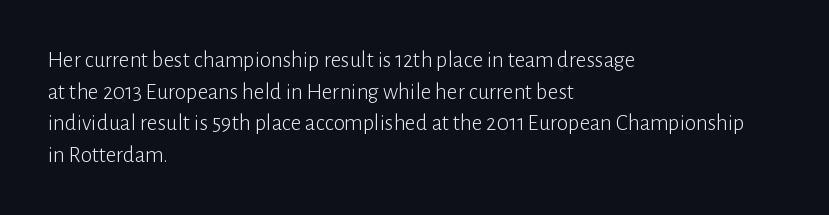
Q: Is the text bold? A: No.
Q: Is the text italic (slanted)? A: No, it is upright.
Q: Is the text underlined? A: No.
Q: How is the paragraph aligned? A: Left-aligned.
Q: Is the spacing between letters normal or unusually wide? A: Normal.
Q: Is the spacing between lines tight, normal or loose? A: Normal.
